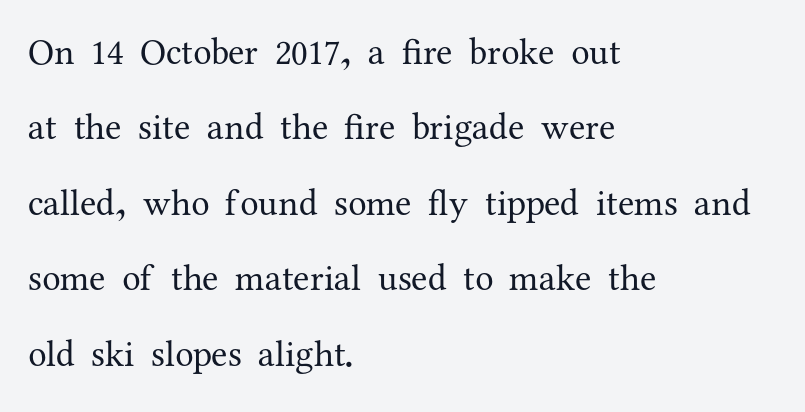
The image shows 37 px regular-weight serif type, upright; set left-aligned, loose line spacing (2.04x), normal letter spacing, not underlined; medium stroke contrast and a medium x-height.
